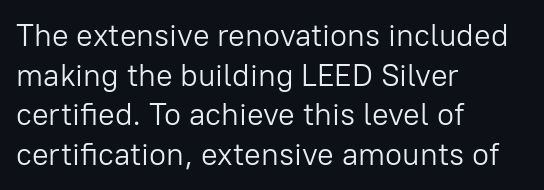
Q: Is the text bold? A: No.
Q: Is the text italic (slanted)? A: No, it is upright.
Q: Is the typeface a serif or a sans-serif typeface? A: Sans-serif.
Q: Is the text underlined? A: No.
Q: How is the paragraph aligned? A: Left-aligned.
Q: Is the spacing between letters normal or unusually wide? A: Normal.
Q: Is the spacing between lines tight, normal or loose? A: Normal.
Q: Width (condensed, normal, or wide)? A: Normal.
Q: Stroke contrast? A: Low.
Q: x-height? A: Medium.
Q: Monospaced? A: No.
